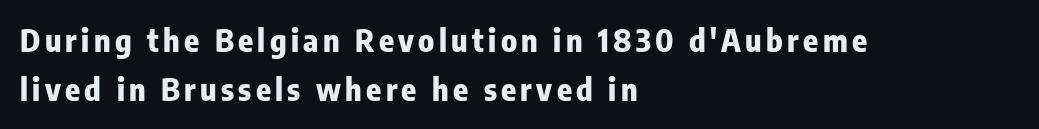
No italicization has been applied; the sample stays upright. Nobody drew a line under any word here. A typesetter would label this face a sans. The sample has been set heavy, in full bold. In CSS terms this would be text-align: left. Is this a fixed-width face? No — the glyphs have proportional, varying widths.
